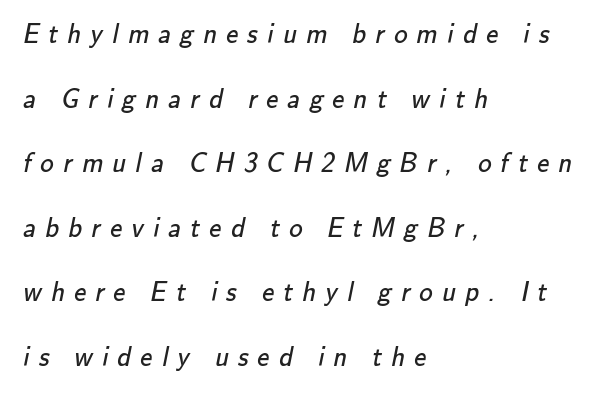
A clean baseline with only descenders dipping below it. If you measured baseline to baseline, you'd find a long distance. There is plenty of visible air inserted between adjacent glyphs. Weight: not bold — regular or lighter.
